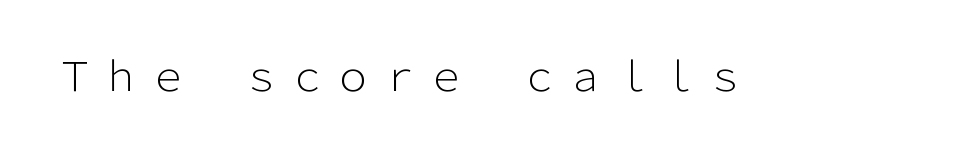
{"serif": "no", "italic": "no", "bold": "no", "weight": "light", "width": "normal", "stroke_contrast": "low", "x_height": "medium", "monospaced": "no", "underline": "no", "glyph_px": 40}
